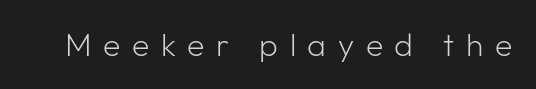
The image shows 32 px light sans-serif type, upright; set unusually wide letter spacing (+0.36 em), not underlined; low stroke contrast and a medium x-height.
